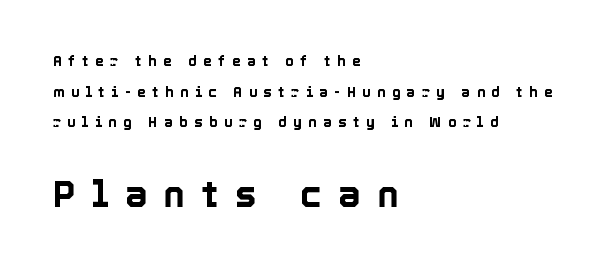
Q: Is the text italic (slanted)? A: No, it is upright.
Q: Is the text underlined? A: No.
Q: How is the paragraph aligned? A: Left-aligned.
Q: Is the spacing between letters normal or unusually wide? A: Unusually wide.
Q: Is the spacing between lines tight, normal or loose? A: Loose.
Q: Which block of text is set in a larger size, the first (top) or the second (bottom)? A: The second (bottom) one.
Q: Width (condensed, normal, or wide)? A: Normal.
Q: x-height? A: Medium.
Q: Monospaced? A: No.
